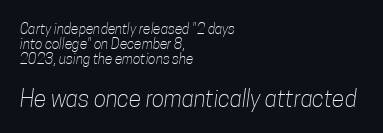
Anything drawn beneath the words? Only blank space. The characters are drawn with everyday or finer stroke widths. Rows of type sit shoulder to shoulder in the vertical direction. Inter-character spacing is left at the font's built-in metrics. The later block is typeset at a bigger size than the earlier block.
